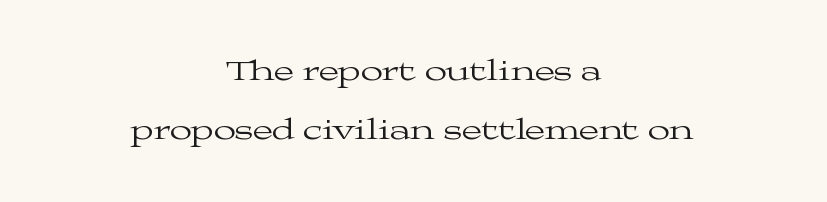
{"serif": "yes", "italic": "no", "bold": "no", "weight": "regular", "width": "wide", "stroke_contrast": "medium", "x_height": "medium", "monospaced": "no", "underline": "no", "align": "center", "line_spacing": "loose", "line_spacing_ratio": 2.05, "letter_spacing": "normal", "letter_spacing_em": 0.0, "glyph_px": 29}
